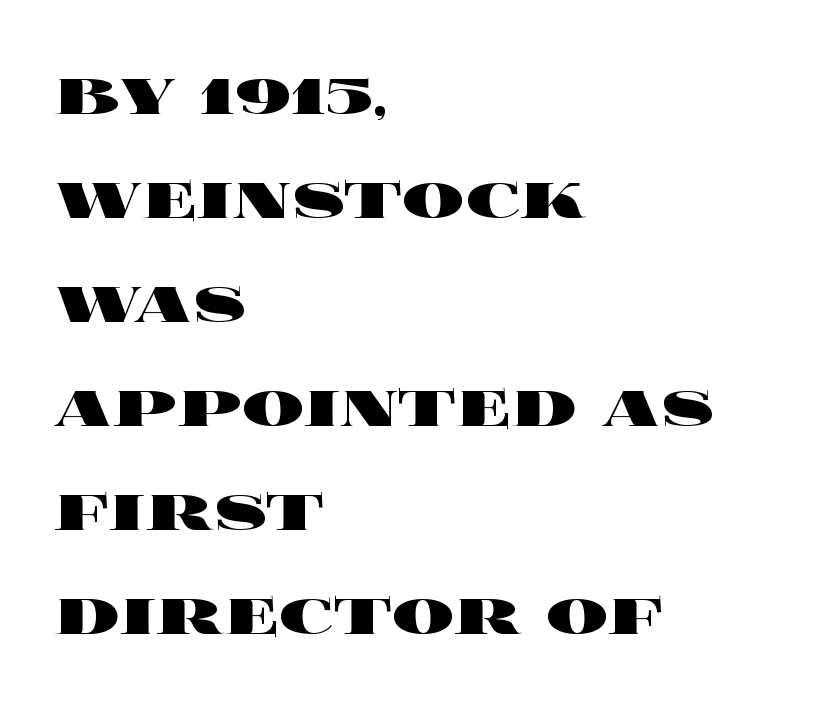
{"italic": "no", "bold": "yes", "weight": "heavy", "width": "wide", "x_height": "large", "monospaced": "no", "underline": "no", "align": "left", "line_spacing": "normal", "line_spacing_ratio": 1.35, "letter_spacing": "normal", "letter_spacing_em": 0.0, "glyph_px": 77}
